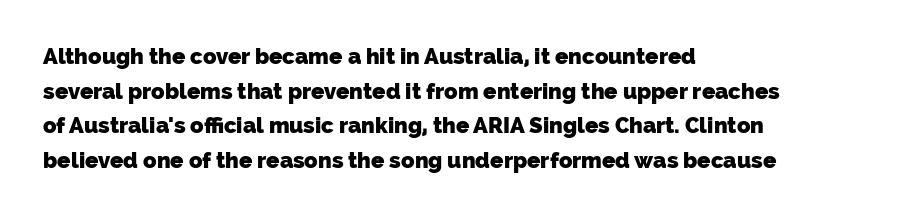
Notice how the passage keeps a crisp vertical edge on the left only. A normal amount of white space separates one row of letters from the next. These lines keep a tight, regular rhythm from letter to letter. The strip under each line holds only bare page.
